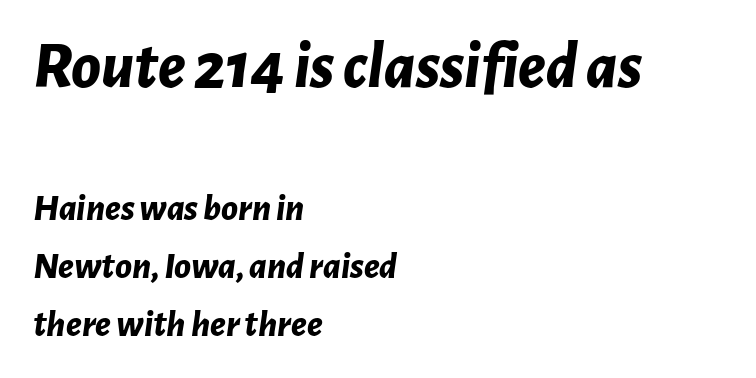
The image shows 67 px bold type, italic (leaning right); set left-aligned, normal line spacing (1.53x), normal letter spacing, not underlined; the first (top) block is 1.76x larger; low stroke contrast and a medium x-height.
